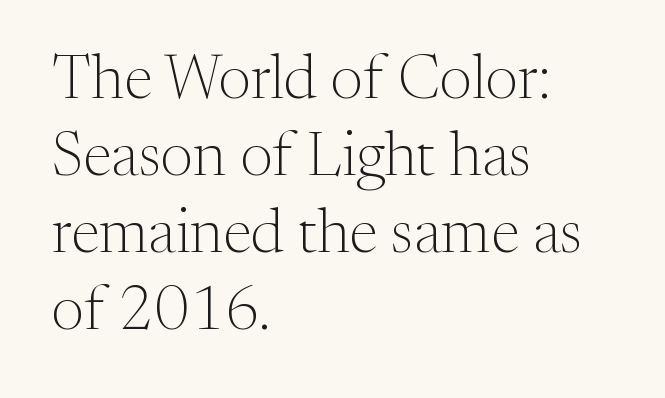
The words here are not underlined. Style check: upright. Left-aligned paragraph, ragged on the right. The passage shown is typed in a proportional face where columns would drift. Yep, those are serifs on the letters. Tracking here is standard; glyphs follow each other at the usual distance.
